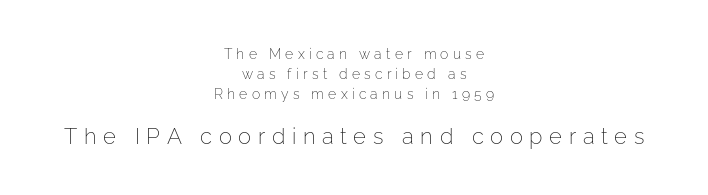
{"italic": "no", "bold": "no", "underline": "no", "align": "center", "line_spacing": "normal", "line_spacing_ratio": 1.43, "letter_spacing": "wide", "letter_spacing_em": 0.3, "larger_block": "second", "size_ratio": 1.57, "glyph_px": 22}
